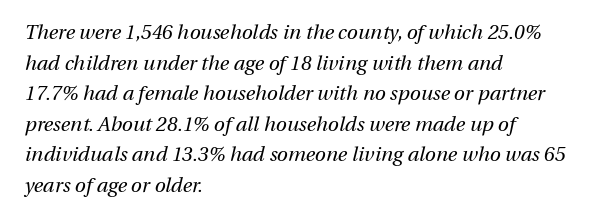
The image shows 20 px text type, italic (leaning right); set left-aligned, normal line spacing (1.53x), normal letter spacing, not underlined.
